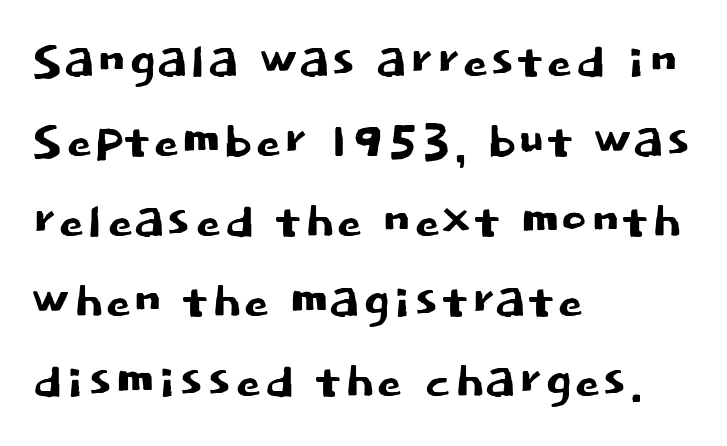
This sample uses an upright cut, with every glyph sitting square on the baseline. The text block is weighted toward the left margin, trailing off unevenly rightward. Letterform terminals end flat and unadorned throughout the passage. In terms of letterspacing, this is plain default setting. Each row of text sits above clean, open space. Character widths vary here, with narrow letters taking less room than wide ones.
